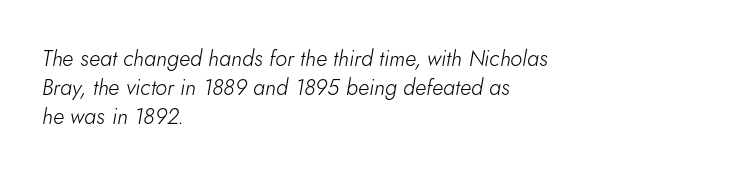
Q: Is the text bold? A: No.
Q: Is the text italic (slanted)? A: Yes, it leans right by about 5 degrees.
Q: Is the text underlined? A: No.
Q: How is the paragraph aligned? A: Left-aligned.
Q: Is the spacing between letters normal or unusually wide? A: Normal.
Q: Is the spacing between lines tight, normal or loose? A: Normal.
